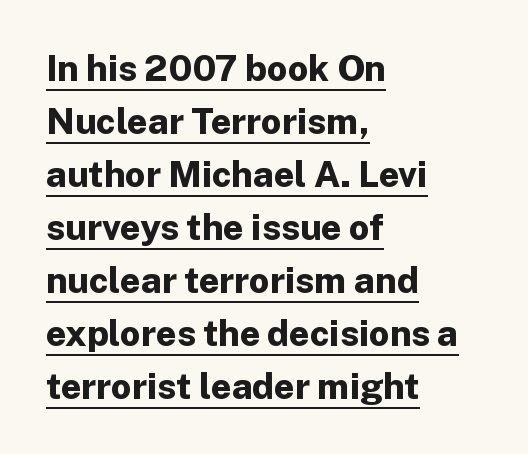
Q: Is the text bold? A: Yes.
Q: Is the text italic (slanted)? A: No, it is upright.
Q: Is the typeface a serif or a sans-serif typeface? A: Sans-serif.
Q: Is the text underlined? A: Yes.
Q: How is the paragraph aligned? A: Left-aligned.
Q: Is the spacing between letters normal or unusually wide? A: Normal.
Q: Is the spacing between lines tight, normal or loose? A: Normal.
Q: Width (condensed, normal, or wide)? A: Normal.
Q: Stroke contrast? A: Low.
Q: x-height? A: Medium.
Q: Monospaced? A: No.
